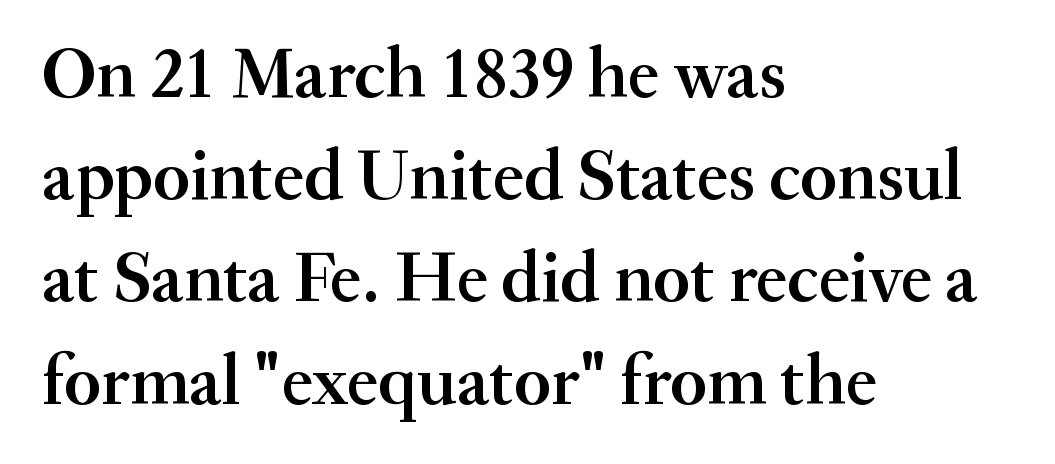
The image shows 72 px semibold serif type, upright; set left-aligned, normal line spacing (1.42x), normal letter spacing, not underlined; medium stroke contrast and a small x-height.
